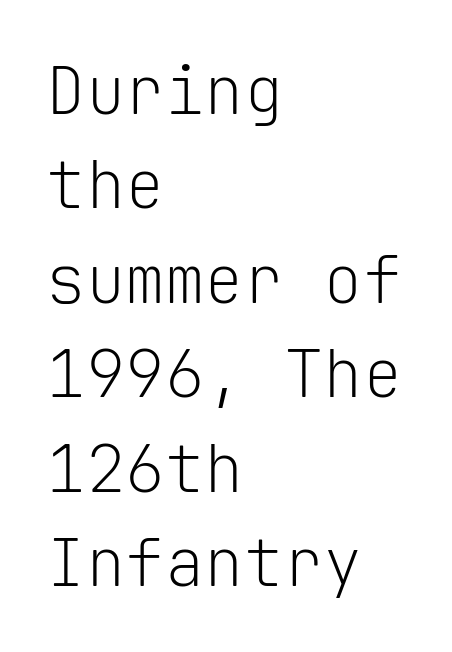
{"serif": "no", "italic": "no", "bold": "no", "weight": "light", "width": "normal", "stroke_contrast": "low", "x_height": "medium", "monospaced": "yes", "underline": "no", "align": "left", "line_spacing": "normal", "line_spacing_ratio": 1.43, "letter_spacing": "normal", "letter_spacing_em": 0.0, "glyph_px": 66}
